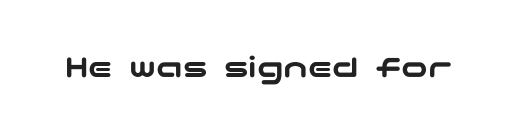
{"serif": "no", "italic": "no", "width": "wide", "stroke_contrast": "low", "x_height": "medium", "underline": "no", "letter_spacing": "normal", "letter_spacing_em": 0.0, "glyph_px": 33}
